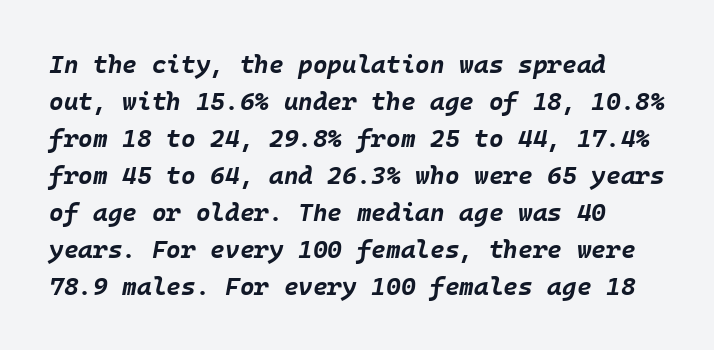
{"italic": "yes", "lean": "right", "slant_degrees": 10, "bold": "yes", "underline": "no", "line_spacing": "normal", "line_spacing_ratio": 1.48, "letter_spacing": "normal", "letter_spacing_em": 0.0, "glyph_px": 25}
